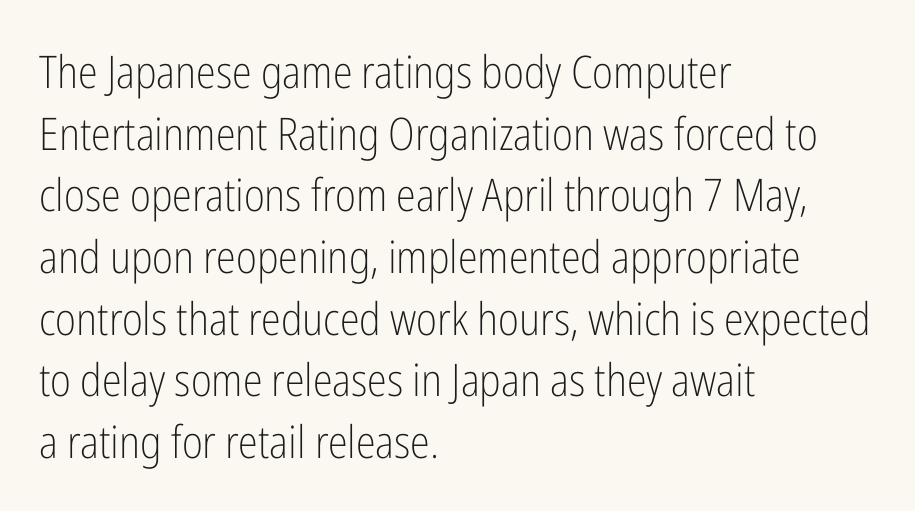
{"serif": "no", "italic": "no", "bold": "no", "weight": "light", "width": "condensed", "stroke_contrast": "low", "x_height": "medium", "monospaced": "no", "underline": "no", "align": "left", "line_spacing": "normal", "line_spacing_ratio": 1.37, "letter_spacing": "normal", "letter_spacing_em": 0.0, "glyph_px": 45}
